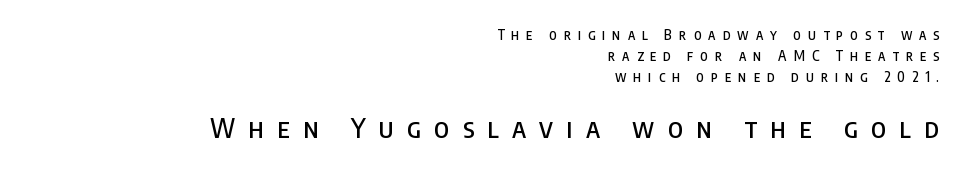
Q: Is the text italic (slanted)? A: No, it is upright.
Q: Is the text underlined? A: No.
Q: How is the paragraph aligned? A: Right-aligned.
Q: Is the spacing between letters normal or unusually wide? A: Unusually wide.
Q: Is the spacing between lines tight, normal or loose? A: Normal.
Q: Which block of text is set in a larger size, the first (top) or the second (bottom)? A: The second (bottom) one.
